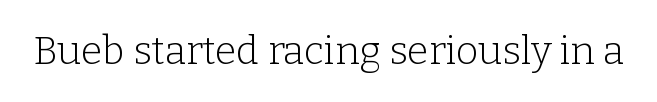
Q: Is the text bold? A: No.
Q: Is the text italic (slanted)? A: No, it is upright.
Q: Is the typeface a serif or a sans-serif typeface? A: Serif.
Q: Is the text underlined? A: No.
Q: Is the spacing between letters normal or unusually wide? A: Normal.
Q: Width (condensed, normal, or wide)? A: Normal.
Q: Stroke contrast? A: Low.
Q: x-height? A: Medium.
Q: Monospaced? A: No.
